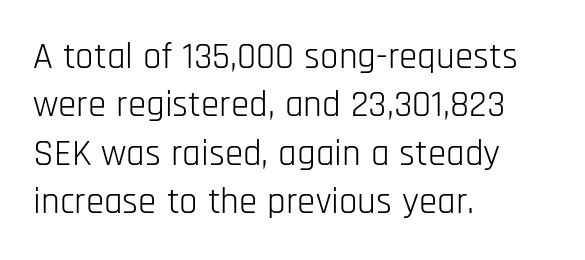
Q: Is the text bold? A: No.
Q: Is the text italic (slanted)? A: No, it is upright.
Q: Is the typeface a serif or a sans-serif typeface? A: Sans-serif.
Q: Is the text underlined? A: No.
Q: How is the paragraph aligned? A: Left-aligned.
Q: Is the spacing between letters normal or unusually wide? A: Normal.
Q: Is the spacing between lines tight, normal or loose? A: Normal.
Q: Width (condensed, normal, or wide)? A: Condensed.
Q: Stroke contrast? A: Low.
Q: x-height? A: Large.
Q: Monospaced? A: No.
